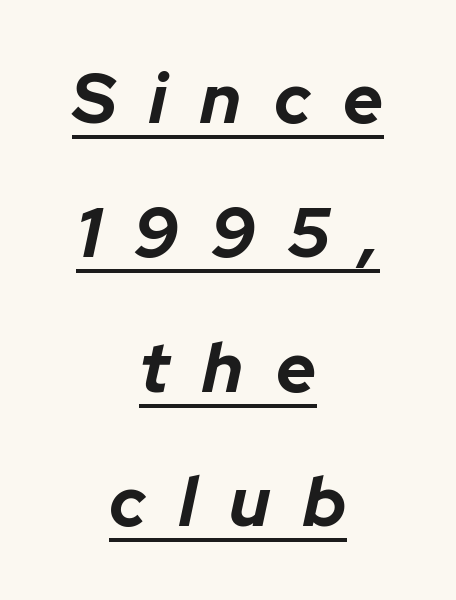
The image shows 70 px bold type, italic (leaning right); set centered, loose line spacing (1.92x), unusually wide letter spacing (+0.47 em), underlined; low stroke contrast and a medium x-height.
